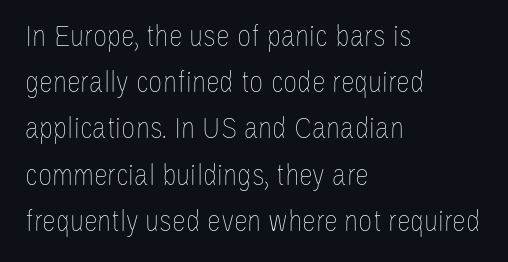
{"italic": "no", "bold": "no", "weight": "thin", "width": "condensed", "stroke_contrast": "low", "x_height": "large", "monospaced": "no", "underline": "no", "align": "left", "line_spacing": "normal", "line_spacing_ratio": 1.49, "letter_spacing": "normal", "letter_spacing_em": 0.0, "glyph_px": 31}
